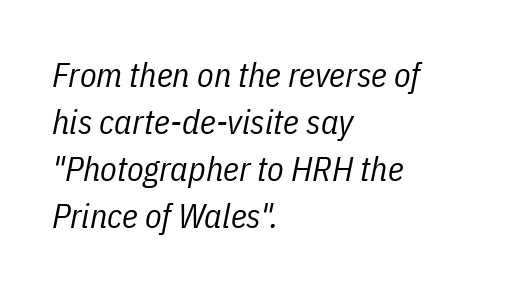
Is this a heavy cut? Hardly; it is regular or lighter. Horizontal bands of white between lines are of average thickness. Quick note: italic. Characters follow at the spacing the type designer built in. The letters advance in unequal steps, a hallmark of proportional type. The rag falls on the right side of this text block.
